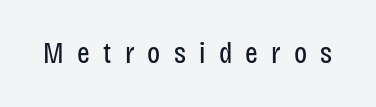
{"serif": "no", "italic": "no", "bold": "no", "weight": "regular", "width": "condensed", "stroke_contrast": "low", "x_height": "large", "monospaced": "no", "underline": "no", "letter_spacing": "wide", "letter_spacing_em": 0.44, "glyph_px": 30}
